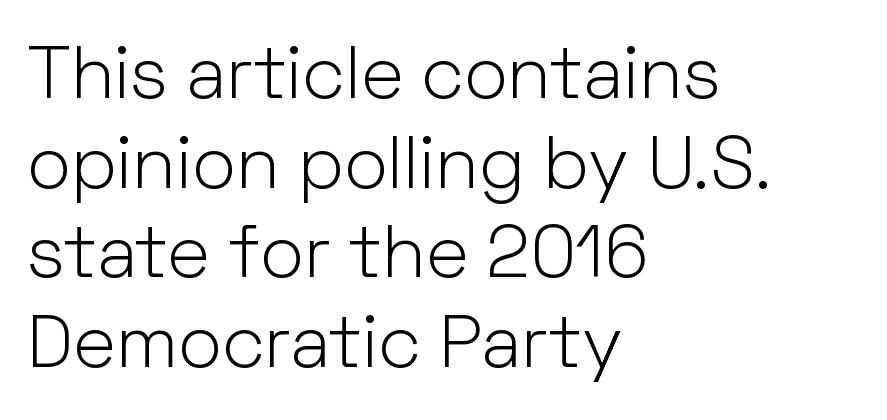
The image shows 74 px light sans-serif type, upright; set left-aligned, line spacing 1.21x, normal letter spacing, not underlined; low stroke contrast and a medium x-height.
